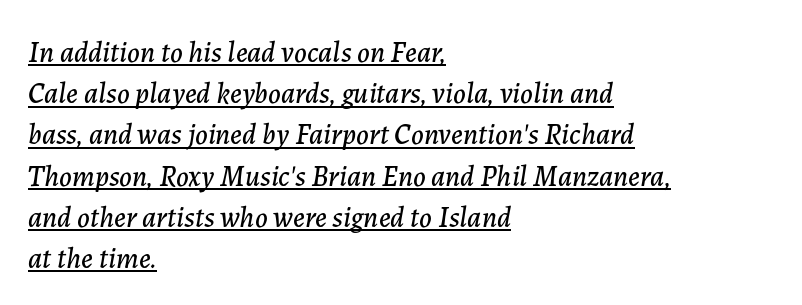
This is oblique type, the kind used for emphasis or titles. There is no visible air inserted between adjacent glyphs. Every row of glyphs begins at an identical x-position on the left. Do the characters align in a grid? No, the font is proportional. Decoration check: the copy is underlined.
